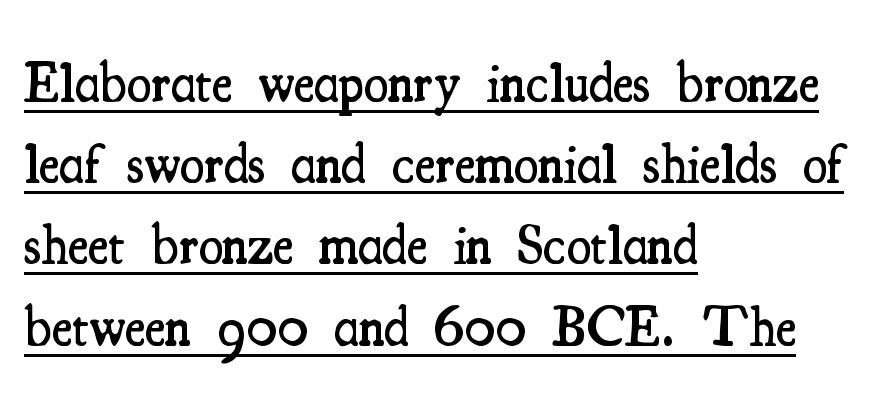
Ascenders rise straight up at ninety degrees. The face used here is a semibold: visibly heavier than regular, lighter than bold. The tracking reads as untouched default to a designer's eye. I'd call this a serif setting — the letters wear small feet. Character widths vary here, with narrow letters taking less room than wide ones.
